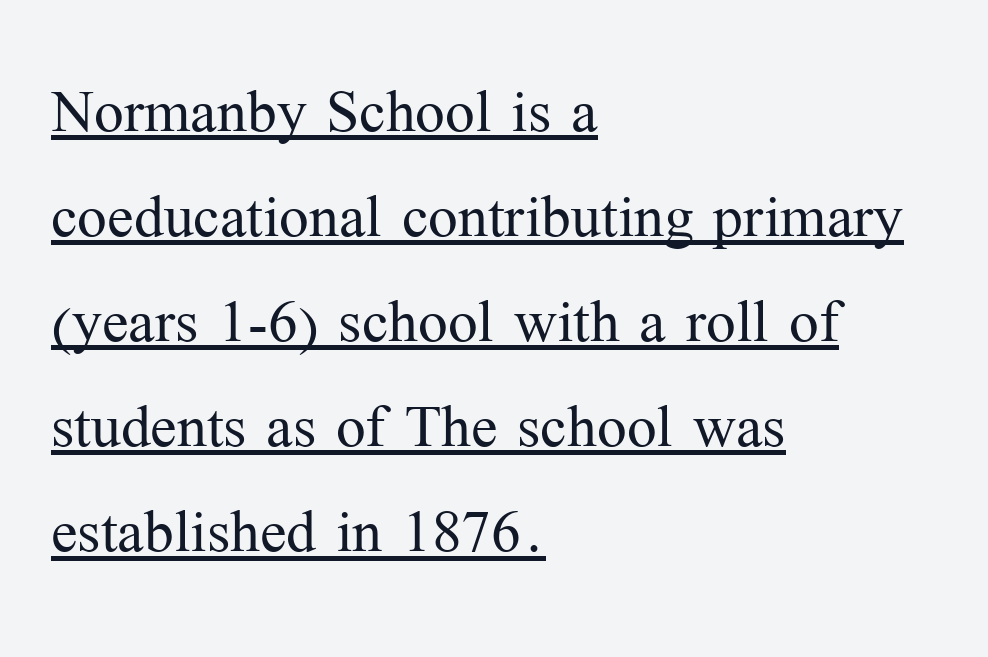
Every word sits above its own underline. Ascenders rise straight up at ninety degrees. Character widths vary here, with narrow letters taking less room than wide ones. Font category for this specimen: serif. Notice how descenders clear the ascenders below comfortably — that's standard leading.
